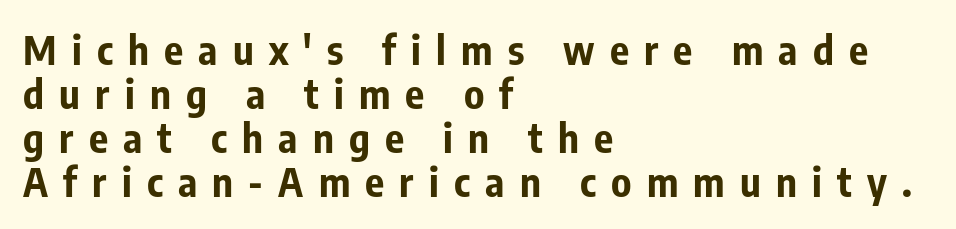
The image shows 40 px bold, condensed sans-serif type, upright; set left-aligned, tight line spacing (1.1x), unusually wide letter spacing (+0.38 em), not underlined; low stroke contrast and a medium x-height.
